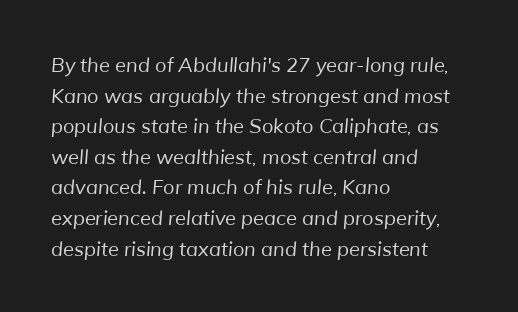
Q: Is the text bold? A: No.
Q: Is the text underlined? A: No.
Q: How is the paragraph aligned? A: Left-aligned.
Q: Is the spacing between letters normal or unusually wide? A: Normal.
Q: Is the spacing between lines tight, normal or loose? A: Normal.
